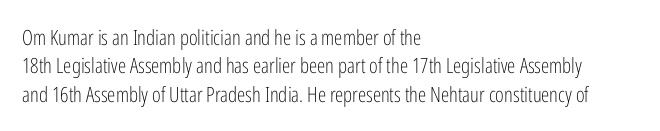
The image shows 21 px text type, upright; set left-aligned, normal line spacing (1.35x), normal letter spacing, not underlined.
